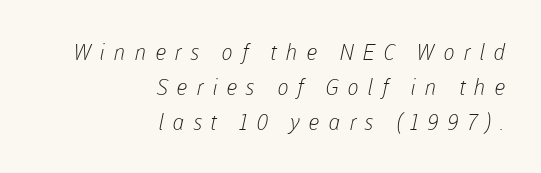
Q: Is the text bold? A: No.
Q: Is the text underlined? A: No.
Q: How is the paragraph aligned? A: Right-aligned.
Q: Is the spacing between letters normal or unusually wide? A: Unusually wide.
Q: Is the spacing between lines tight, normal or loose? A: Normal.
